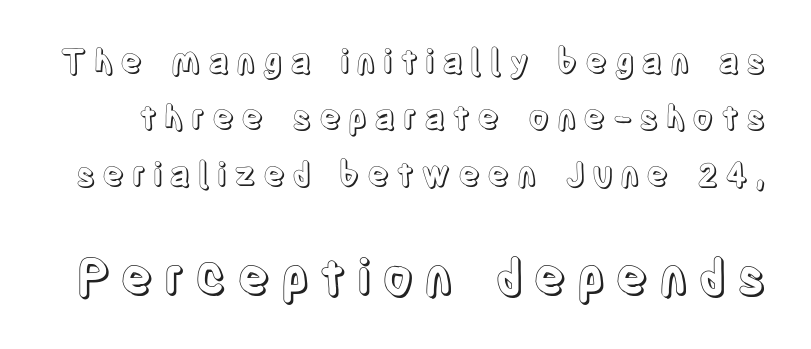
{"italic": "no", "width": "condensed", "x_height": "large", "monospaced": "no", "underline": "no", "line_spacing_ratio": 1.71, "letter_spacing": "wide", "letter_spacing_em": 0.2, "larger_block": "second", "size_ratio": 1.48, "glyph_px": 49}
